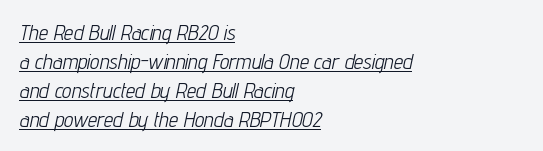
The image shows 21 px text type, italic (leaning right); set left-aligned, normal line spacing (1.38x), normal letter spacing, underlined.
